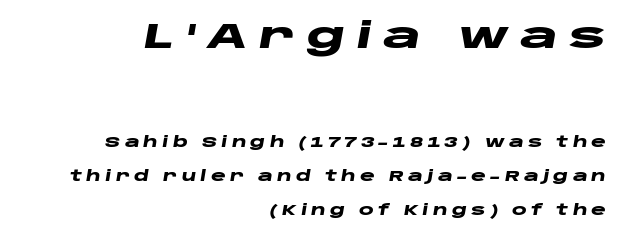
The image shows 36 px heavy, wide type, italic (leaning right); set right-aligned, loose line spacing (2.43x), unusually wide letter spacing (+0.3 em), not underlined; the first (top) block is 2.57x larger; low stroke contrast and a large x-height.
